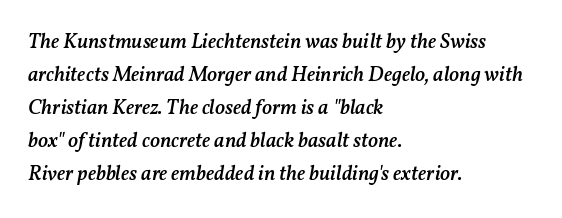
Slanted lettering throughout. A normal amount of white space separates one row of letters from the next. The words here are not underlined. The tracking reads as untouched default to a designer's eye. A fair bit of extra ink — the face is semibold, not bold.
